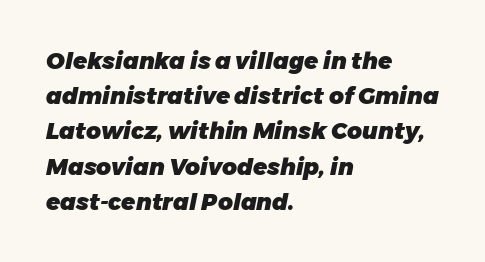
The rendering keeps characters at their native spacing. Emphasis by weight is at full strength: bold. The space directly below the letters is spotless. Each new line begins a customary step beneath the previous one.
